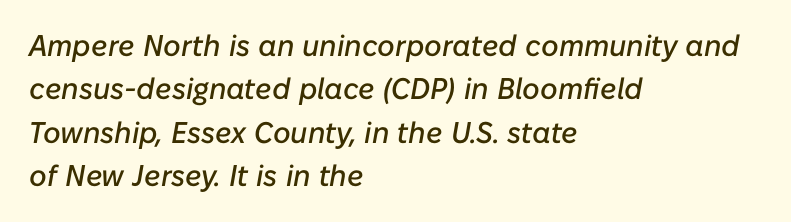
The image shows 30 px text type, italic (leaning right); set left-aligned, normal line spacing (1.45x), normal letter spacing, not underlined; low stroke contrast and a medium x-height.
